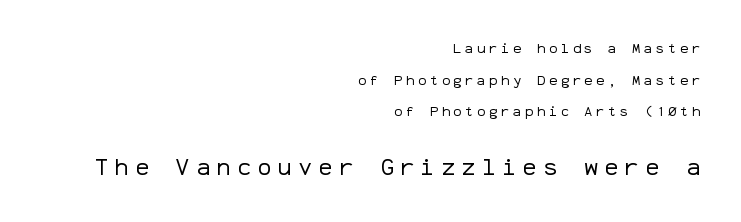
{"italic": "no", "bold": "no", "underline": "no", "align": "right", "line_spacing": "loose", "line_spacing_ratio": 2.26, "letter_spacing": "wide", "letter_spacing_em": 0.25, "larger_block": "second", "size_ratio": 1.71, "glyph_px": 24}
